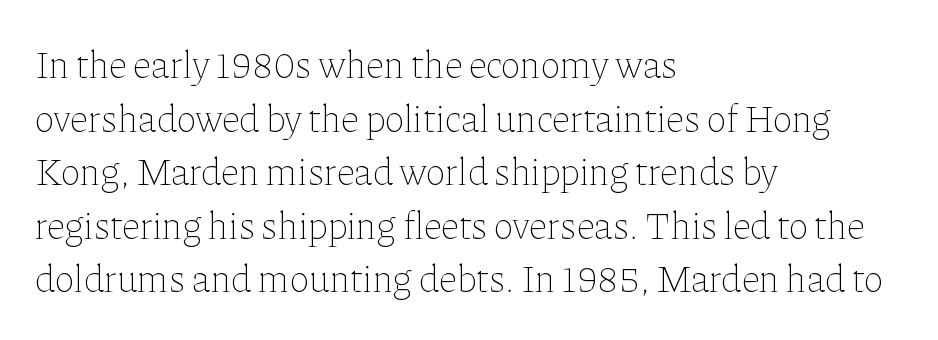
The image shows 38 px thin type, upright; set left-aligned, normal line spacing (1.41x), normal letter spacing, not underlined; low stroke contrast and a medium x-height.
